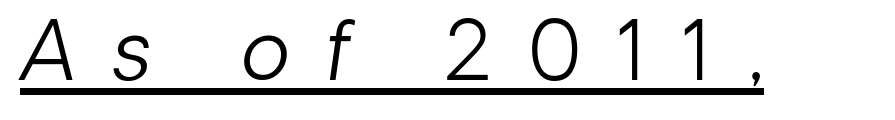
{"serif": "no", "bold": "no", "weight": "light", "width": "normal", "stroke_contrast": "low", "x_height": "medium", "monospaced": "no", "underline": "yes", "letter_spacing": "wide", "letter_spacing_em": 0.44, "glyph_px": 80}
